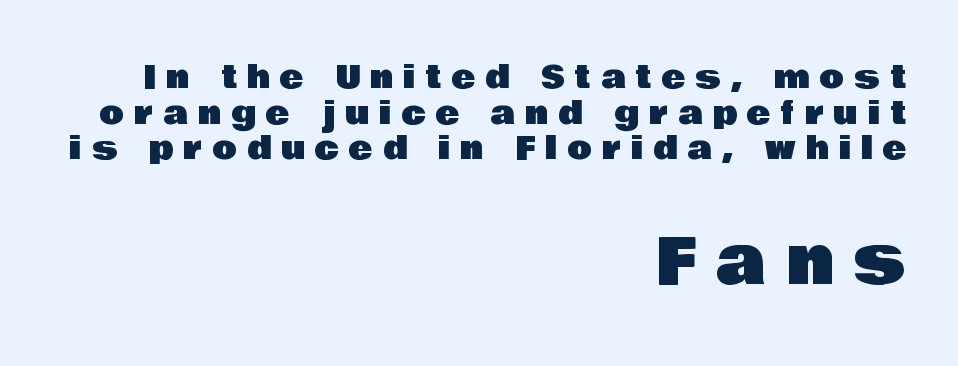
Q: Is the text italic (slanted)? A: No, it is upright.
Q: Is the typeface a serif or a sans-serif typeface? A: Sans-serif.
Q: Is the text underlined? A: No.
Q: How is the paragraph aligned? A: Right-aligned.
Q: Is the spacing between letters normal or unusually wide? A: Unusually wide.
Q: Is the spacing between lines tight, normal or loose? A: Tight.
Q: Which block of text is set in a larger size, the first (top) or the second (bottom)? A: The second (bottom) one.
Q: Width (condensed, normal, or wide)? A: Normal.
Q: Stroke contrast? A: Low.
Q: x-height? A: Large.
Q: Monospaced? A: No.
